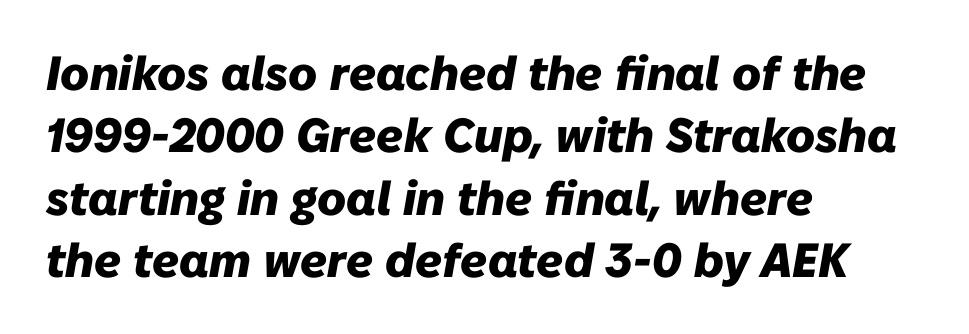
The image shows 48 px heavy type, italic (leaning right); set left-aligned, normal line spacing (1.3x), normal letter spacing, not underlined; low stroke contrast and a medium x-height.
